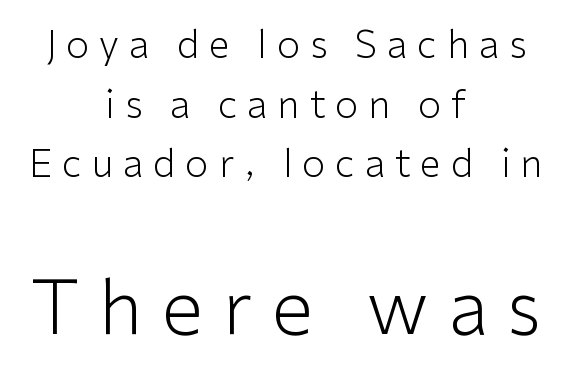
{"serif": "no", "italic": "no", "bold": "no", "weight": "light", "width": "normal", "stroke_contrast": "low", "x_height": "medium", "monospaced": "no", "underline": "no", "align": "center", "line_spacing": "normal", "line_spacing_ratio": 1.57, "letter_spacing": "wide", "letter_spacing_em": 0.26, "larger_block": "second", "size_ratio": 1.97, "glyph_px": 75}
